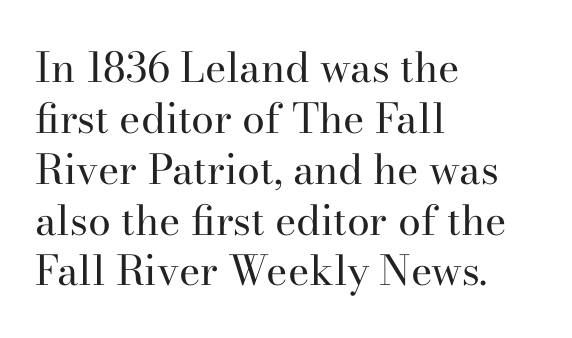
The image shows 41 px regular-weight serif type, upright; set left-aligned, line spacing 1.24x, normal letter spacing, not underlined; high stroke contrast and a small x-height.
